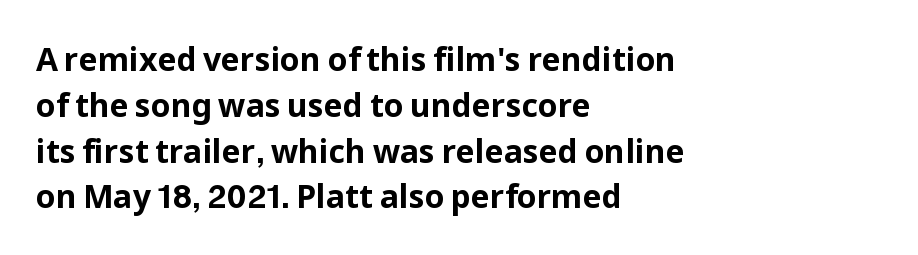
Q: Is the text bold? A: Yes.
Q: Is the text italic (slanted)? A: No, it is upright.
Q: Is the typeface a serif or a sans-serif typeface? A: Sans-serif.
Q: Is the text underlined? A: No.
Q: How is the paragraph aligned? A: Left-aligned.
Q: Is the spacing between letters normal or unusually wide? A: Normal.
Q: Is the spacing between lines tight, normal or loose? A: Normal.
Q: Width (condensed, normal, or wide)? A: Normal.
Q: Stroke contrast? A: Low.
Q: x-height? A: Medium.
Q: Monospaced? A: No.
